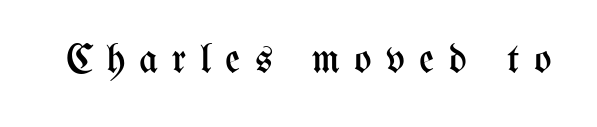
Quick note: underline off. Does extra space separate the letters? Yes, quite a lot of it. No extra ink here — the face is not bold. Posture: straight, roman, zero tilt. Varying glyph widths throughout — classic text-font behaviour.
